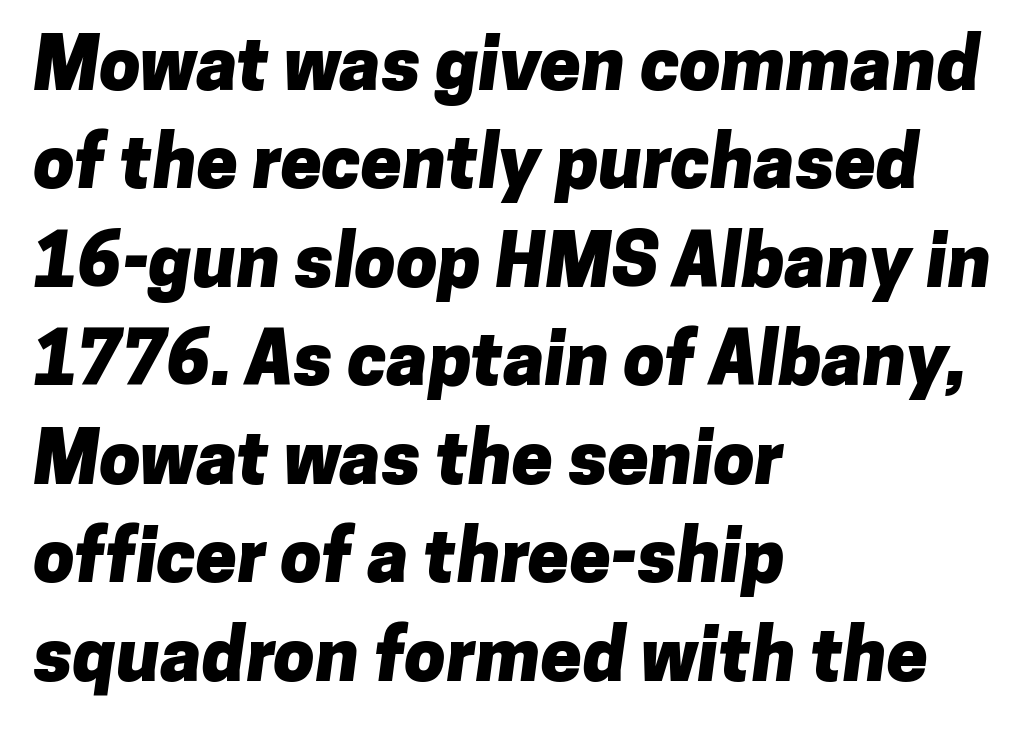
The typesetter chose a ragged-right arrangement here. The letters are bold, with thick, heavy strokes. The type is set solid horizontally, with unmodified tracking. Regular leading. Rule under the text: the space is simply empty.
